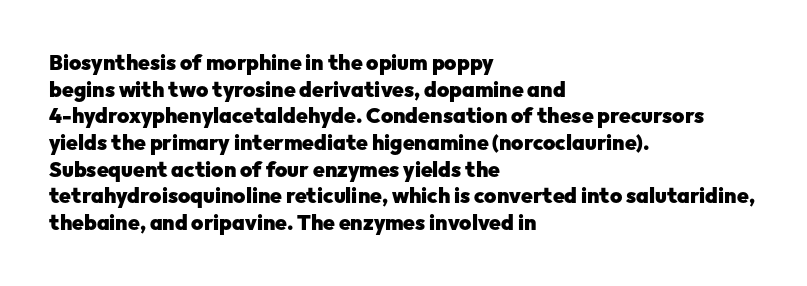
{"italic": "no", "bold": "yes", "underline": "no", "align": "left", "line_spacing": "normal", "line_spacing_ratio": 1.27, "letter_spacing": "normal", "letter_spacing_em": 0.0, "glyph_px": 21}
